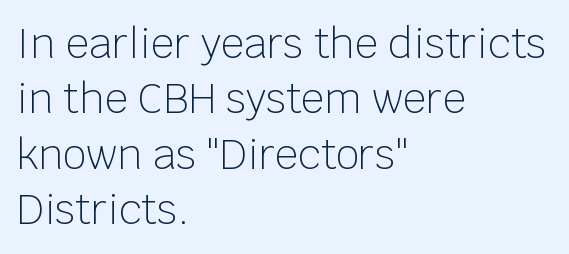
Underlining? Definitely not there. The designer went with a sans here, leaving each stem footless. The font sits on the lighter half of the weight spectrum, regular included. Posture: upright roman.
